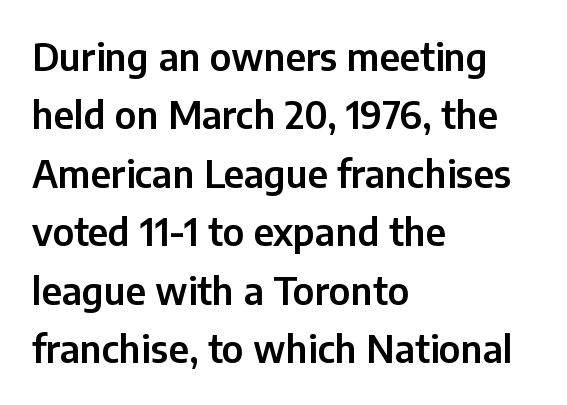
I'd call this a sans setting — the letters go barefoot. Each letter keeps its own natural width here, so spacing adapts to shape. Regular leading. Descender tails drop into unmarked territory. The letterforms sit shoulder to shoulder at normal distance. Notice how the stems are strictly vertical — no italics here.
